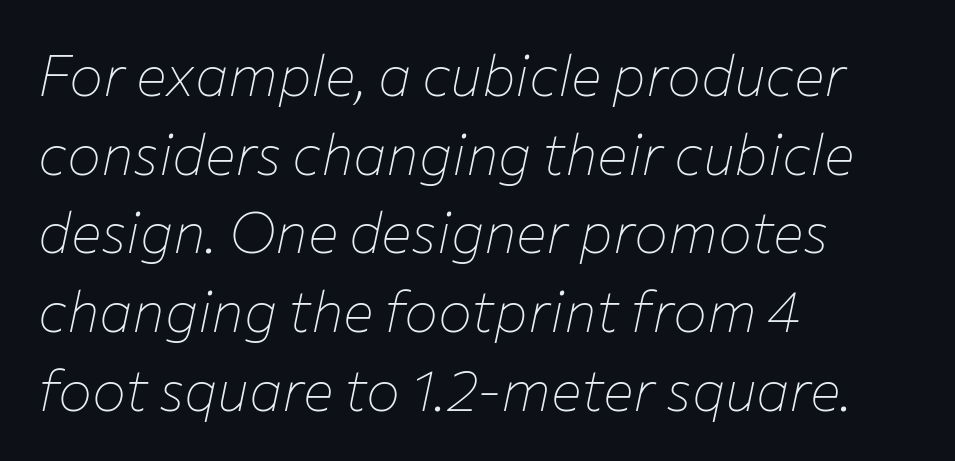
{"italic": "yes", "lean": "right", "slant_degrees": 12, "bold": "no", "weight": "thin", "width": "normal", "stroke_contrast": "low", "x_height": "medium", "monospaced": "no", "underline": "no", "align": "left", "line_spacing": "normal", "line_spacing_ratio": 1.38, "letter_spacing": "normal", "letter_spacing_em": 0.0, "glyph_px": 57}
